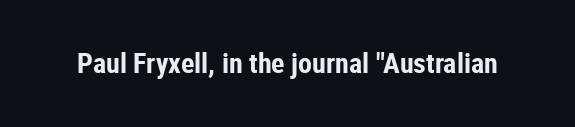
Is this a fixed-width face? No — the glyphs have proportional, varying widths. The face used here has the dense, thick strokes of a bold. The passage shown is not underscored anywhere. Examine the stroke ends and you'll find no serifs.
